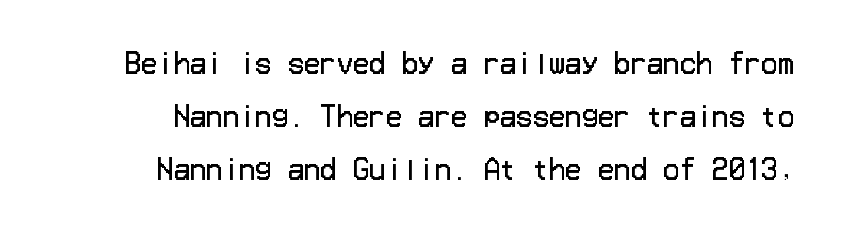
The image shows 27 px text type, upright; set loose line spacing (1.96x), normal letter spacing, not underlined.
